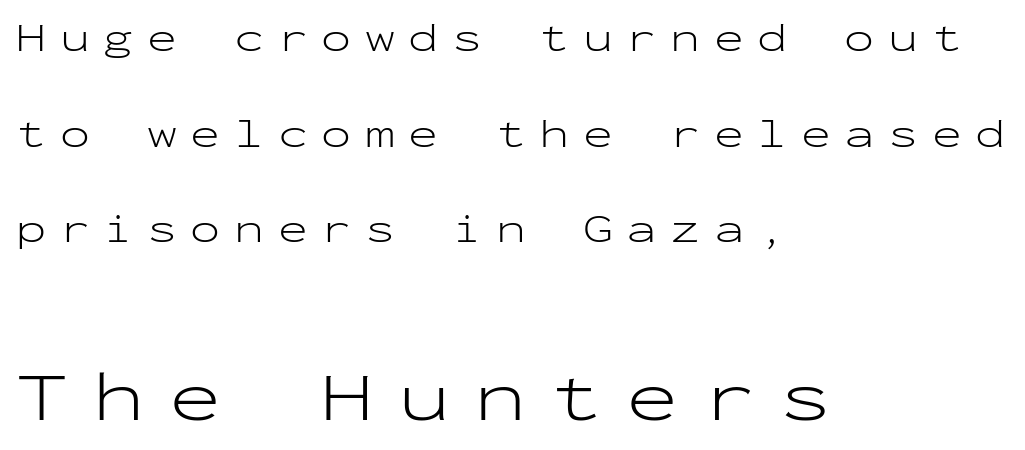
The image shows 70 px light, wide sans-serif type, upright, monospaced; set left-aligned, loose line spacing (2.39x), unusually wide letter spacing (+0.34 em), not underlined; the second (bottom) block is 1.75x larger; low stroke contrast and a medium x-height.
